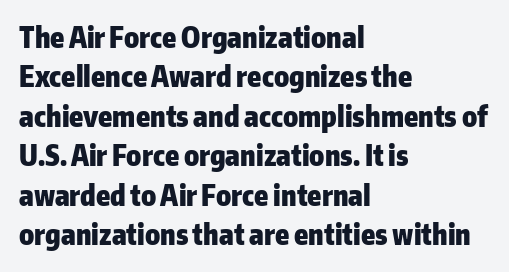
The image shows 28 px heavy sans-serif type, upright; set left-aligned, normal line spacing (1.41x), normal letter spacing, not underlined; low stroke contrast and a medium x-height.
